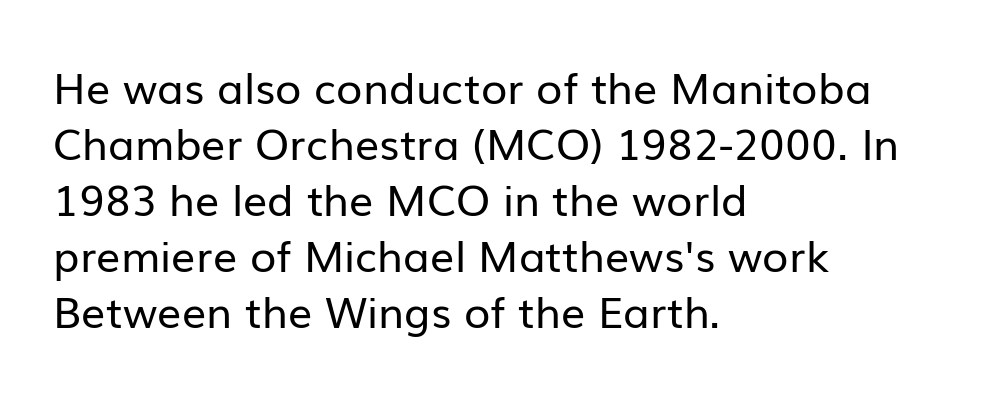
{"serif": "no", "italic": "no", "bold": "no", "weight": "regular", "width": "normal", "stroke_contrast": "low", "x_height": "medium", "monospaced": "no", "underline": "no", "align": "left", "line_spacing": "normal", "line_spacing_ratio": 1.3, "letter_spacing": "normal", "letter_spacing_em": 0.0, "glyph_px": 43}
